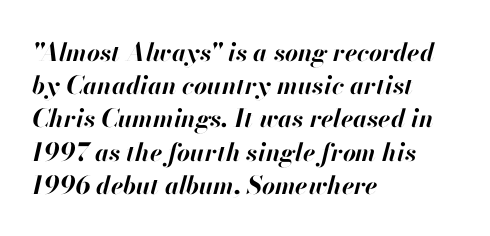
Q: Is the text bold? A: Yes.
Q: Is the text italic (slanted)? A: Yes, it leans right by about 13 degrees.
Q: Is the text underlined? A: No.
Q: How is the paragraph aligned? A: Left-aligned.
Q: Is the spacing between letters normal or unusually wide? A: Normal.
Q: Is the spacing between lines tight, normal or loose? A: Normal.
